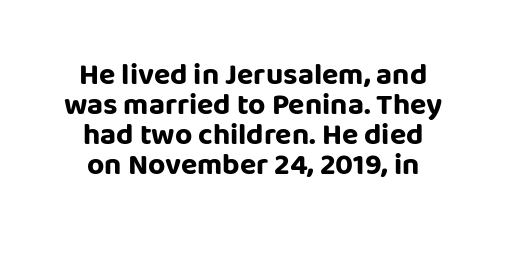
{"serif": "no", "italic": "no", "bold": "yes", "weight": "bold", "width": "normal", "stroke_contrast": "low", "x_height": "large", "monospaced": "no", "underline": "no", "align": "center", "line_spacing": "tight", "line_spacing_ratio": 1.0, "letter_spacing": "normal", "letter_spacing_em": 0.0, "glyph_px": 30}
